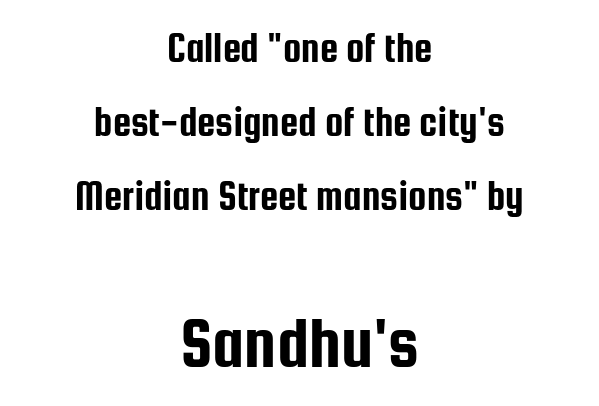
This sample uses an upright cut, with every glyph sitting square on the baseline. The face used here is a sans, in the tradition of grotesques and geometrics. These lines stack symmetrically, like a column narrowing and widening about its center. This rendering features lettering with no underline. Character size in the trailing block exceeds that of the leading block. Spacing verdict: proportional, widths tailored to each character.
